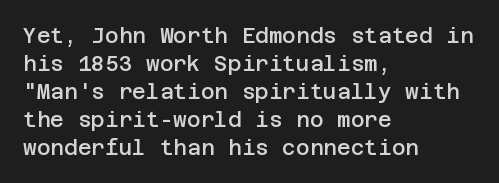
The image shows 21 px text type, upright; set left-aligned, normal line spacing (1.33x), normal letter spacing, not underlined.
